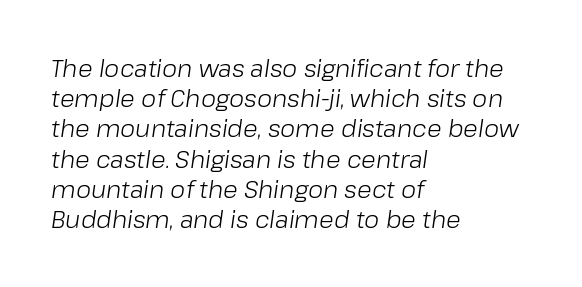
Q: Is the text bold? A: No.
Q: Is the text italic (slanted)? A: Yes, it leans right by about 8 degrees.
Q: Is the text underlined? A: No.
Q: How is the paragraph aligned? A: Left-aligned.
Q: Is the spacing between letters normal or unusually wide? A: Normal.
Q: Is the spacing between lines tight, normal or loose? A: Normal.
